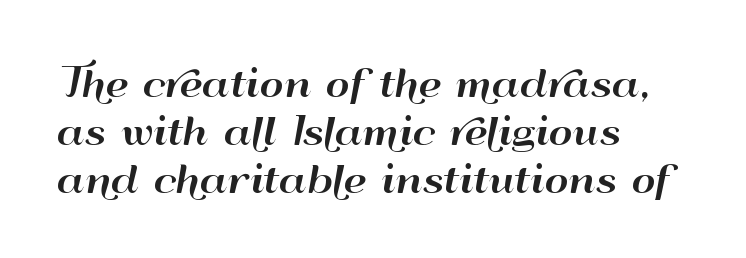
Grotesque or geometric, the face here clearly has no serifs. Letters rest on an invisible, unmarked baseline. Honestly, the letter spacing is just normal — you wouldn't notice it. The passage is arranged the way most books set body copy — flush left. Do the characters align in a grid? No, the font is proportional.
